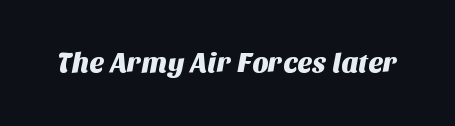
Q: Is the typeface a serif or a sans-serif typeface? A: Sans-serif.
Q: Is the text underlined? A: No.
Q: Is the spacing between letters normal or unusually wide? A: Normal.
Q: Width (condensed, normal, or wide)? A: Normal.
Q: Stroke contrast? A: Medium.
Q: x-height? A: Large.
Q: Monospaced? A: No.
